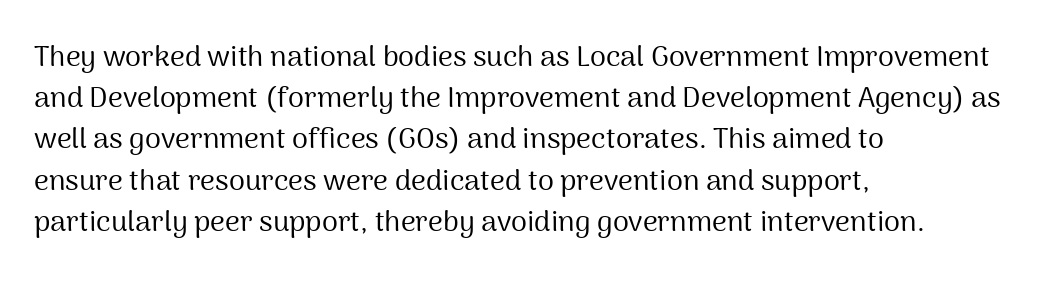
Successive baselines arrive at the customary interval. The passage shown is not bold in any degree. Looks like regular typesetting: each glyph gets only the width it needs. If you drew a line through each stem, it would be perfectly vertical.
